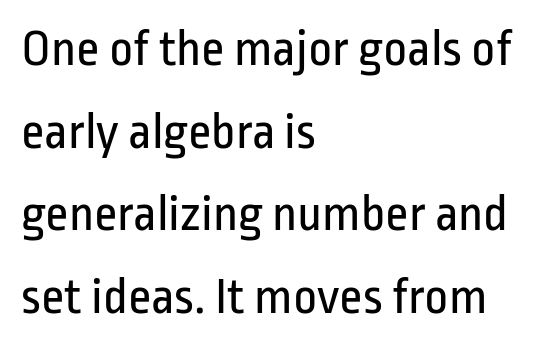
Q: Is the text bold? A: No.
Q: Is the text italic (slanted)? A: No, it is upright.
Q: Is the typeface a serif or a sans-serif typeface? A: Sans-serif.
Q: Is the text underlined? A: No.
Q: How is the paragraph aligned? A: Left-aligned.
Q: Is the spacing between letters normal or unusually wide? A: Normal.
Q: Is the spacing between lines tight, normal or loose? A: Normal.
Q: Width (condensed, normal, or wide)? A: Condensed.
Q: Stroke contrast? A: Low.
Q: x-height? A: Medium.
Q: Monospaced? A: No.
